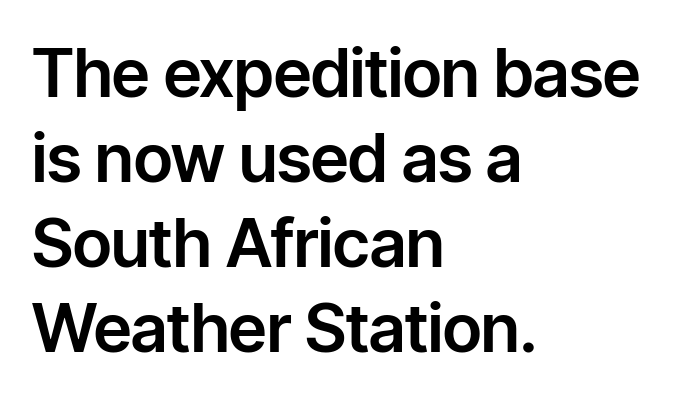
Decoration check: the copy has no underline. The letters stand upright; this is a roman face. The passage is arranged the way most books set body copy — flush left. Characters follow at the spacing the type designer built in.
